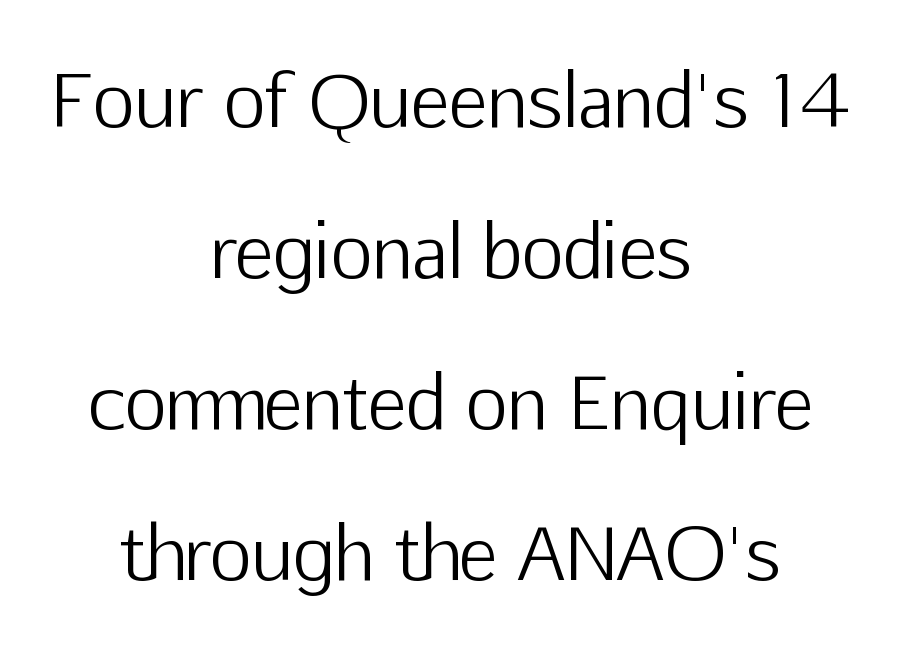
The image shows 73 px light sans-serif type, upright; set centered, loose line spacing (2.07x), normal letter spacing, not underlined; low stroke contrast and a medium x-height.
